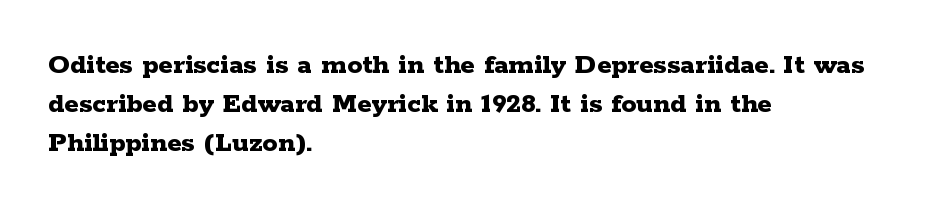
{"serif": "yes", "italic": "no", "bold": "yes", "weight": "bold", "width": "wide", "stroke_contrast": "low", "x_height": "medium", "monospaced": "no", "underline": "no", "align": "left", "line_spacing": "normal", "line_spacing_ratio": 1.3, "letter_spacing": "normal", "letter_spacing_em": 0.0, "glyph_px": 30}
